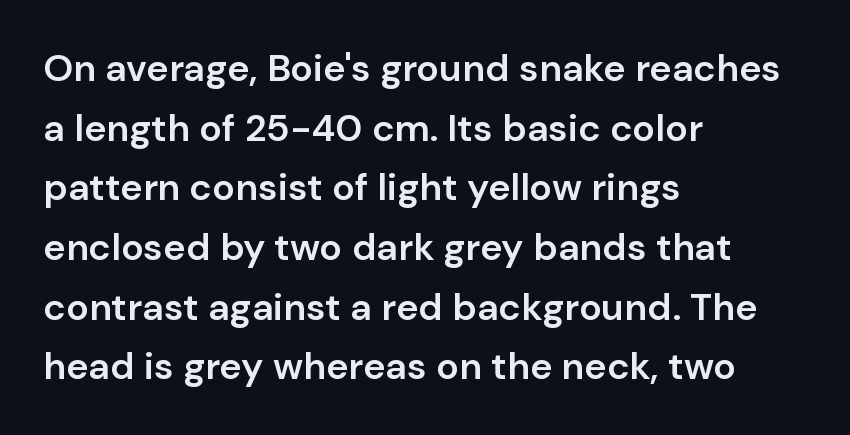
{"serif": "no", "italic": "no", "bold": "semi", "weight": "semibold", "width": "normal", "stroke_contrast": "low", "x_height": "medium", "monospaced": "no", "underline": "no", "align": "left", "line_spacing": "normal", "line_spacing_ratio": 1.57, "letter_spacing": "normal", "letter_spacing_em": 0.0, "glyph_px": 38}
